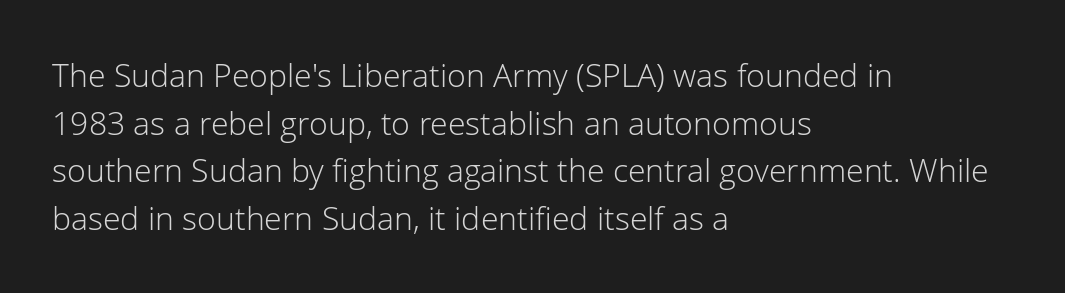
Q: Is the text bold? A: No.
Q: Is the text italic (slanted)? A: No, it is upright.
Q: Is the typeface a serif or a sans-serif typeface? A: Sans-serif.
Q: Is the text underlined? A: No.
Q: How is the paragraph aligned? A: Left-aligned.
Q: Is the spacing between letters normal or unusually wide? A: Normal.
Q: Is the spacing between lines tight, normal or loose? A: Normal.
Q: Width (condensed, normal, or wide)? A: Normal.
Q: Stroke contrast? A: Low.
Q: x-height? A: Medium.
Q: Monospaced? A: No.
